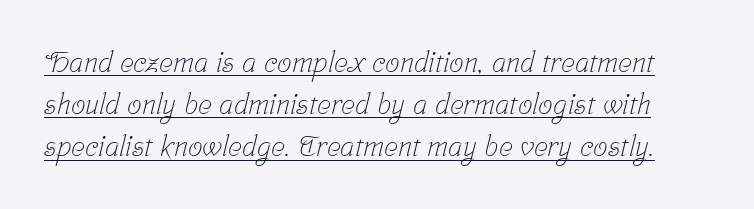
{"serif": "yes", "bold": "no", "weight": "light", "width": "condensed", "stroke_contrast": "low", "x_height": "medium", "monospaced": "no", "underline": "yes", "line_spacing": "normal", "line_spacing_ratio": 1.45, "letter_spacing": "normal", "letter_spacing_em": 0.0, "glyph_px": 29}
